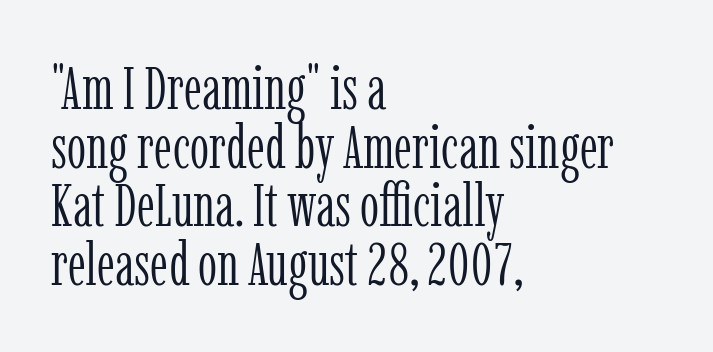
The image shows 61 px light, condensed serif type, upright; set left-aligned, tight line spacing (0.96x), normal letter spacing, not underlined; low stroke contrast and a medium x-height.
